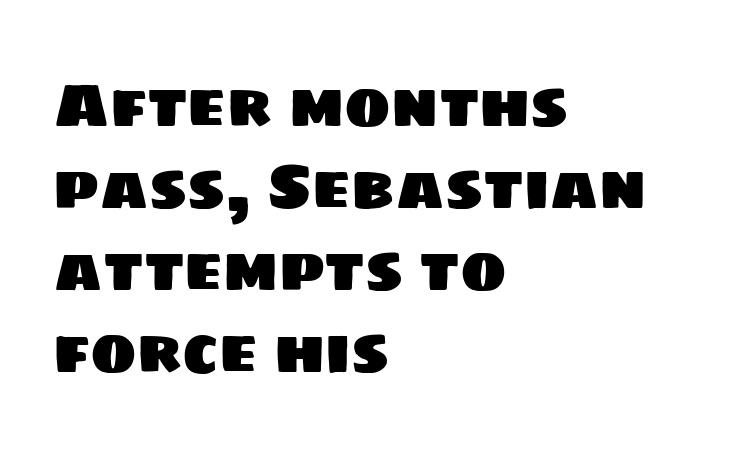
{"serif": "no", "width": "normal", "stroke_contrast": "low", "x_height": "large", "monospaced": "no", "underline": "no", "align": "left", "line_spacing": "normal", "line_spacing_ratio": 1.32, "letter_spacing": "normal", "letter_spacing_em": 0.0, "glyph_px": 62}
